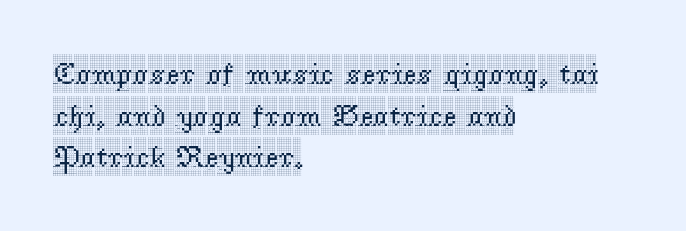
The image shows 30 px condensed serif type, upright; set left-aligned, normal line spacing (1.39x), normal letter spacing, not underlined; a large x-height.
